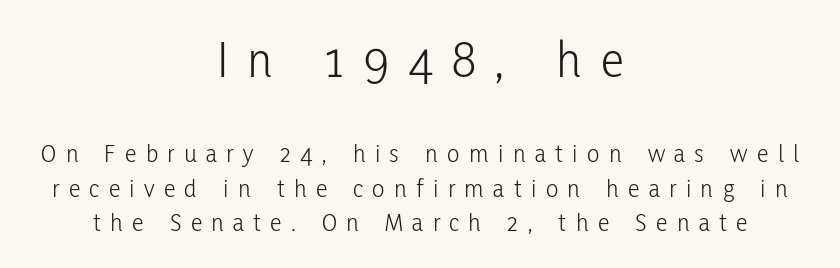
Q: Is the text bold? A: No.
Q: Is the text italic (slanted)? A: No, it is upright.
Q: Is the typeface a serif or a sans-serif typeface? A: Sans-serif.
Q: Is the text underlined? A: No.
Q: How is the paragraph aligned? A: Centered.
Q: Is the spacing between letters normal or unusually wide? A: Unusually wide.
Q: Is the spacing between lines tight, normal or loose? A: Normal.
Q: Which block of text is set in a larger size, the first (top) or the second (bottom)? A: The first (top) one.
Q: Width (condensed, normal, or wide)? A: Condensed.
Q: Stroke contrast? A: Low.
Q: x-height? A: Medium.
Q: Monospaced? A: No.
